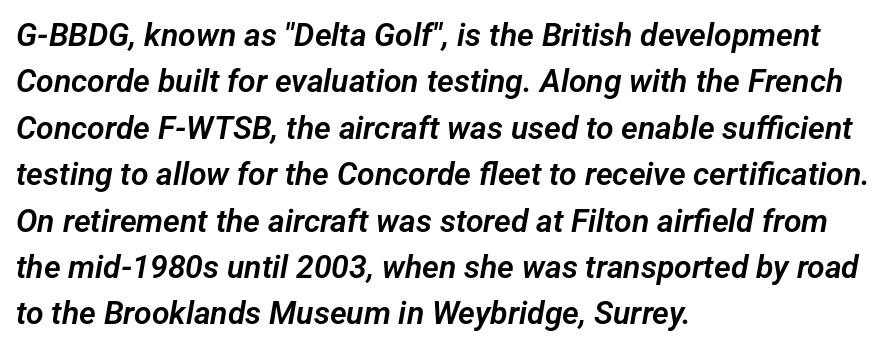
Does the copy run flush right? No — it runs flush left. Each row of text sits above clean, open space. This rendering employs a face without finishing strokes, i.e., a sans-serif. Tracking value appears to be zero — textbook default spacing. Does the leading feel generous? No, just average.
